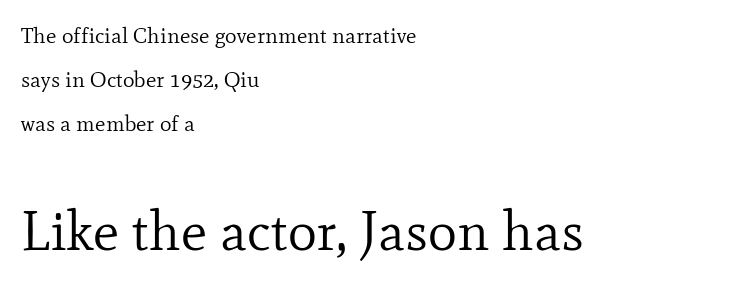
Q: Is the text bold? A: No.
Q: Is the text italic (slanted)? A: No, it is upright.
Q: Is the typeface a serif or a sans-serif typeface? A: Serif.
Q: Is the text underlined? A: No.
Q: How is the paragraph aligned? A: Left-aligned.
Q: Is the spacing between letters normal or unusually wide? A: Normal.
Q: Is the spacing between lines tight, normal or loose? A: Loose.
Q: Which block of text is set in a larger size, the first (top) or the second (bottom)? A: The second (bottom) one.
Q: Width (condensed, normal, or wide)? A: Normal.
Q: Stroke contrast? A: Low.
Q: x-height? A: Small.
Q: Monospaced? A: No.
